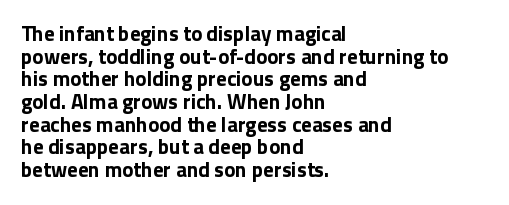
The image shows 21 px bold type, upright; set left-aligned, tight line spacing (1.08x), normal letter spacing, not underlined.
